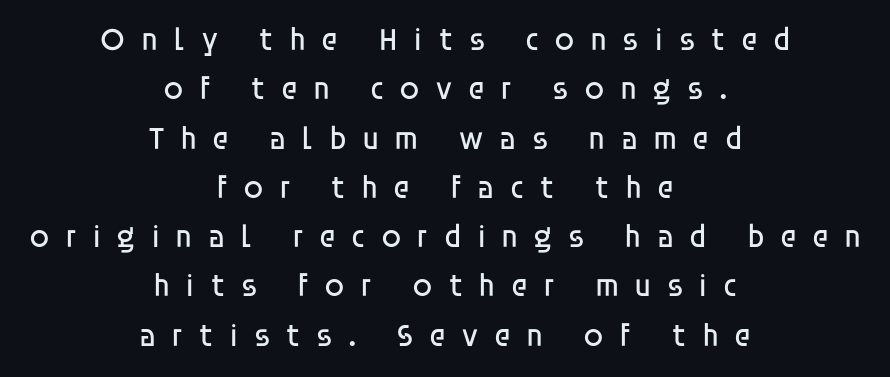
The lettering stays uniformly vertical, giving the passage a roman look. Each letter's strokes conclude bluntly, with no projecting serifs. Nothing heavy about these letters — not bold at all. The type is letterspaced generously, with wide tracking. Successive baselines arrive at the customary interval. A clean baseline with only descenders dipping below it.
